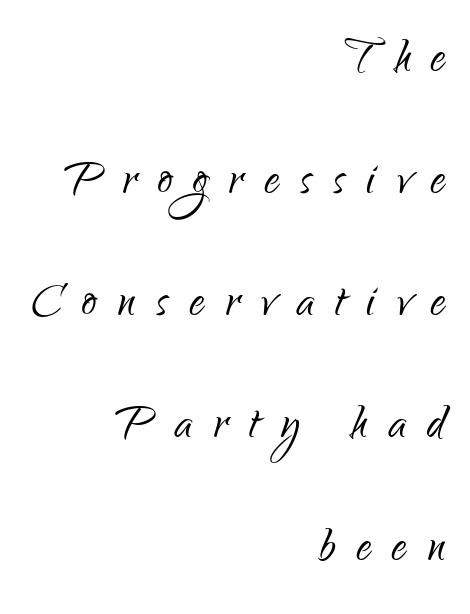
Q: Is the text bold? A: No.
Q: Is the text italic (slanted)? A: Yes.
Q: Is the typeface a serif or a sans-serif typeface? A: Sans-serif.
Q: Is the text underlined? A: No.
Q: How is the paragraph aligned? A: Right-aligned.
Q: Is the spacing between letters normal or unusually wide? A: Unusually wide.
Q: Is the spacing between lines tight, normal or loose? A: Loose.
Q: Width (condensed, normal, or wide)? A: Condensed.
Q: Stroke contrast? A: Low.
Q: x-height? A: Small.
Q: Monospaced? A: No.
